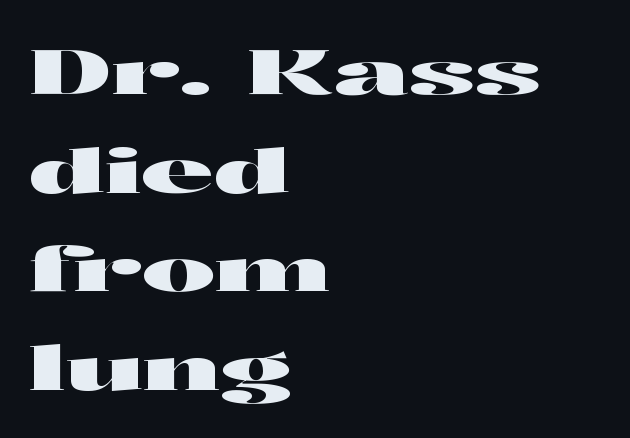
Unlike a traditional serif, this face leaves its strokes unadorned. Here the designer chose a conventional face with non-uniform glyph widths. Every character sits straight up, as roman type does. Caption: multi-line text, flush left, ragged right.
